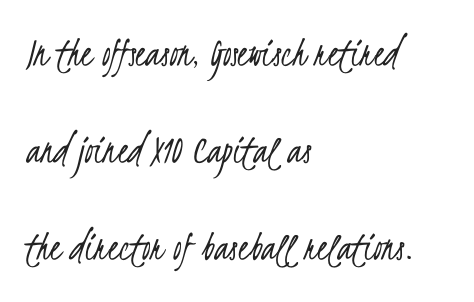
The image shows 43 px light, condensed sans-serif type; set left-aligned, loose line spacing (2.26x), normal letter spacing, not underlined; low stroke contrast and a small x-height.
